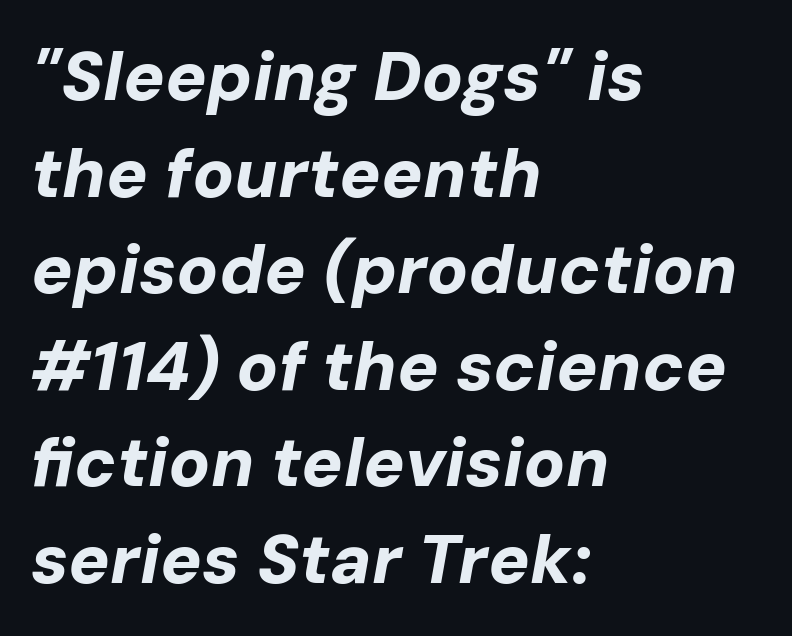
{"italic": "yes", "lean": "right", "slant_degrees": 10, "bold": "yes", "weight": "bold", "width": "normal", "stroke_contrast": "low", "x_height": "medium", "monospaced": "no", "underline": "no", "align": "left", "line_spacing": "normal", "line_spacing_ratio": 1.4, "letter_spacing": "normal", "letter_spacing_em": 0.0, "glyph_px": 69}
